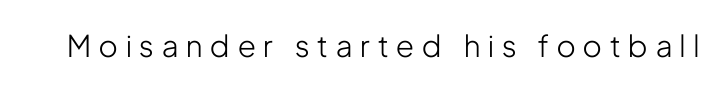
This sample has the flowing, uneven cadence of proportional lettering. The typeface has the unassuming heft of standard copy or less. Unlike a traditional serif, this face leaves its strokes unadorned. It's the straight-up-and-down kind of type.
